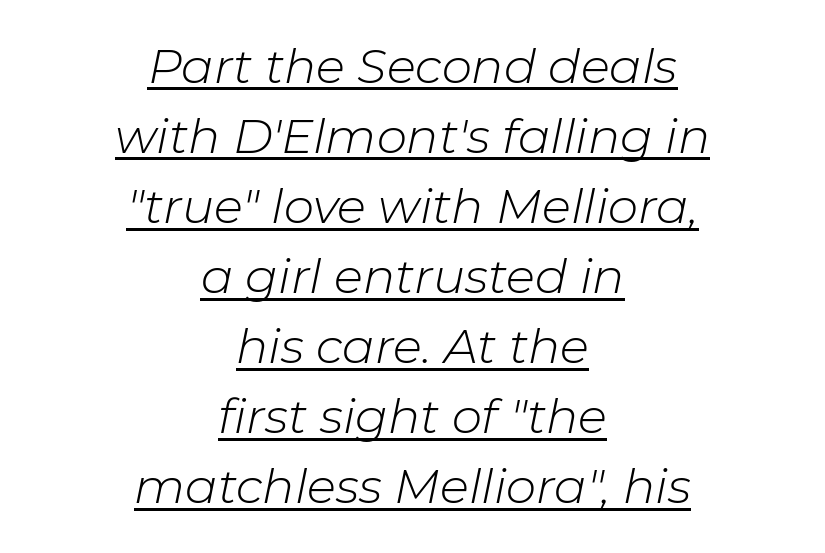
The image shows 48 px light type, italic (leaning right); set centered, normal line spacing (1.46x), normal letter spacing, underlined; low stroke contrast and a medium x-height.
